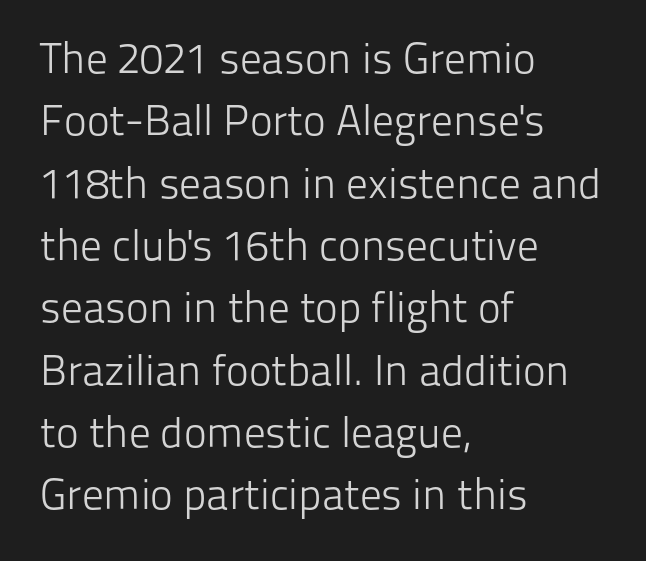
The image shows 43 px light sans-serif type, upright; set left-aligned, normal line spacing (1.45x), normal letter spacing, not underlined; low stroke contrast and a medium x-height.
